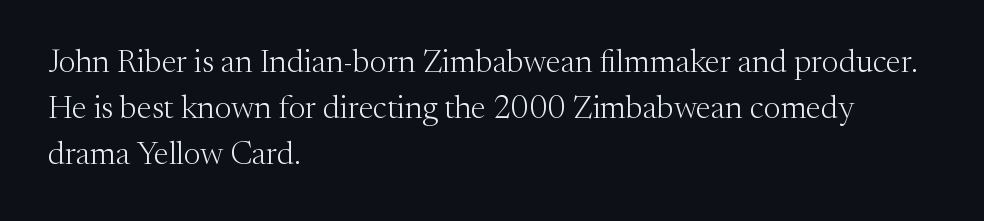
{"serif": "yes", "italic": "no", "bold": "no", "weight": "light", "width": "normal", "stroke_contrast": "medium", "x_height": "medium", "monospaced": "no", "underline": "no", "align": "left", "line_spacing": "normal", "line_spacing_ratio": 1.43, "letter_spacing": "normal", "letter_spacing_em": 0.0, "glyph_px": 32}
